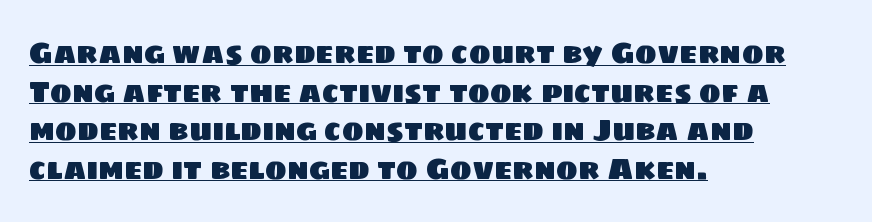
Left-aligned paragraph, ragged on the right. The face used here is rendered with its standard letterfit. The rendered words wear a rule along their underside. What's the leading like? Ordinary, nothing unusual.
